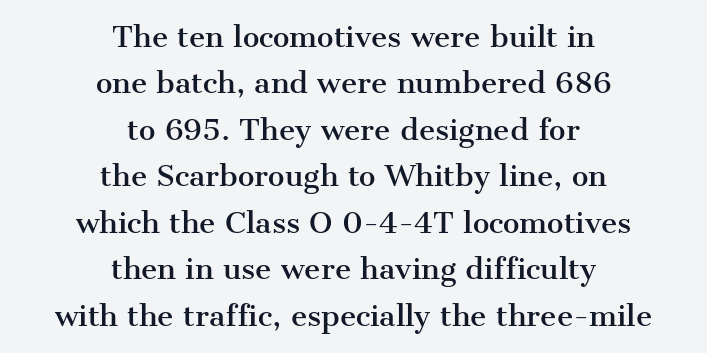
{"serif": "yes", "italic": "no", "width": "normal", "stroke_contrast": "medium", "x_height": "medium", "monospaced": "no", "underline": "no", "align": "center", "line_spacing": "normal", "line_spacing_ratio": 1.66, "letter_spacing": "normal", "letter_spacing_em": 0.0, "glyph_px": 28}
